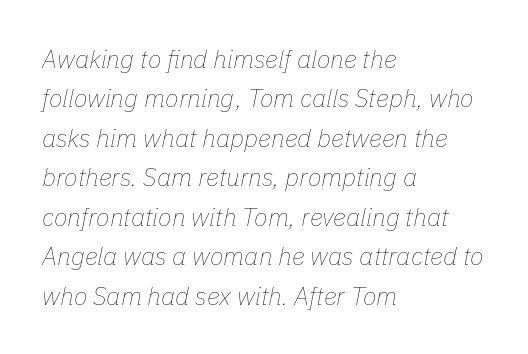
The image shows 25 px text type, italic (leaning right); set left-aligned, normal line spacing (1.58x), normal letter spacing, not underlined.
